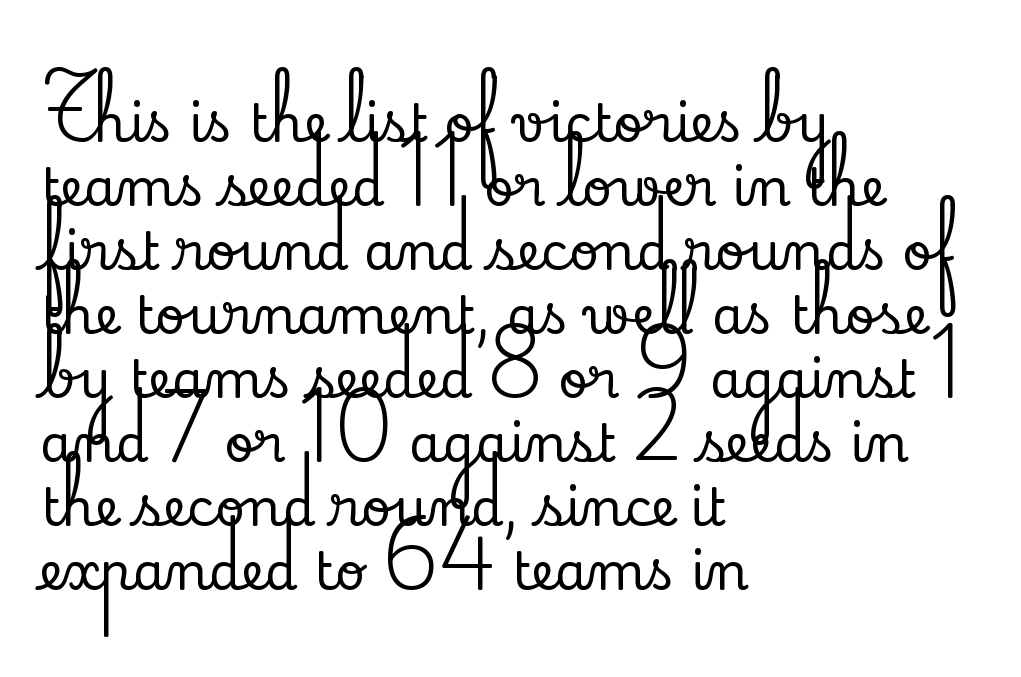
{"serif": "yes", "italic": "no", "width": "normal", "stroke_contrast": "low", "x_height": "small", "monospaced": "no", "underline": "no", "align": "left", "line_spacing_ratio": 1.23, "letter_spacing": "normal", "letter_spacing_em": 0.0, "glyph_px": 52}
